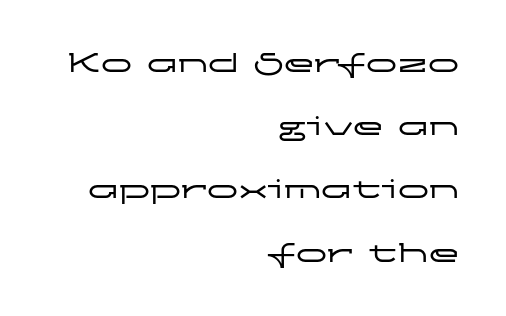
The image shows 31 px wide sans-serif type, upright; set right-aligned, loose line spacing (2.04x), normal letter spacing, not underlined; low stroke contrast and a medium x-height.
